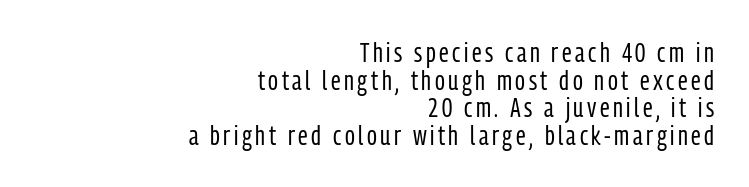
The image shows 27 px text type, upright; set right-aligned, tight line spacing (1.02x), not underlined.
